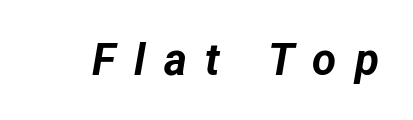
{"italic": "yes", "lean": "right", "slant_degrees": 12, "bold": "yes", "weight": "bold", "width": "normal", "stroke_contrast": "low", "x_height": "medium", "monospaced": "no", "underline": "no", "letter_spacing": "wide", "letter_spacing_em": 0.42, "glyph_px": 44}
